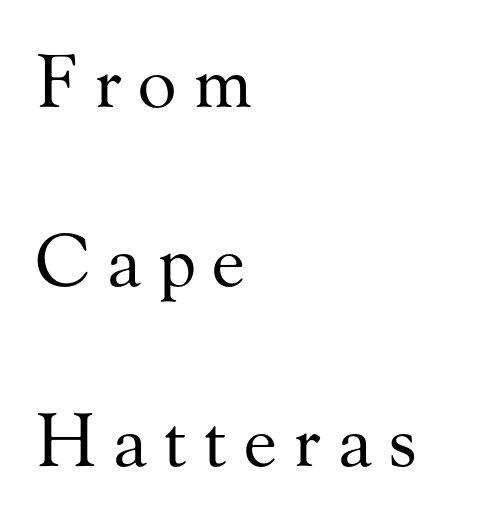
Q: Is the text bold? A: No.
Q: Is the text italic (slanted)? A: No, it is upright.
Q: Is the typeface a serif or a sans-serif typeface? A: Serif.
Q: Is the text underlined? A: No.
Q: How is the paragraph aligned? A: Left-aligned.
Q: Is the spacing between letters normal or unusually wide? A: Unusually wide.
Q: Is the spacing between lines tight, normal or loose? A: Loose.
Q: Width (condensed, normal, or wide)? A: Normal.
Q: Stroke contrast? A: Medium.
Q: x-height? A: Small.
Q: Monospaced? A: No.
